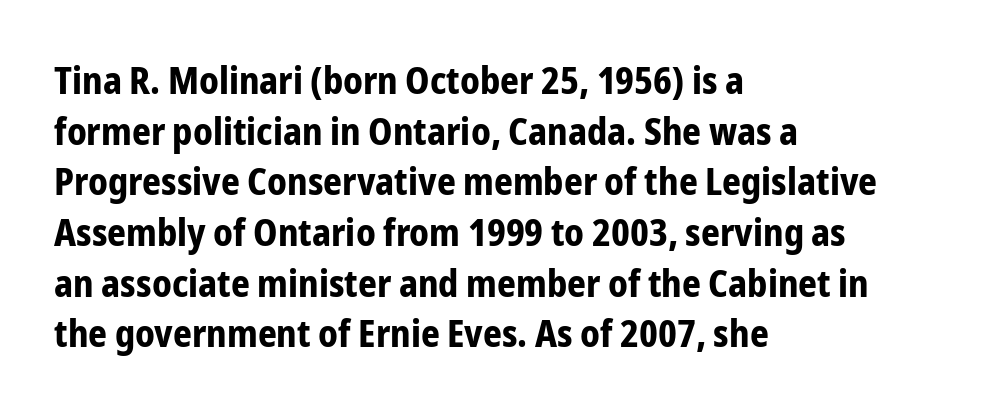
The rendering keeps characters at their native spacing. Beneath every word, the page is bare. Do the characters align in a grid? No, the font is proportional. Caption: bold face, heavy strokes. To sum up the face: it is a sans, with no serifs.
